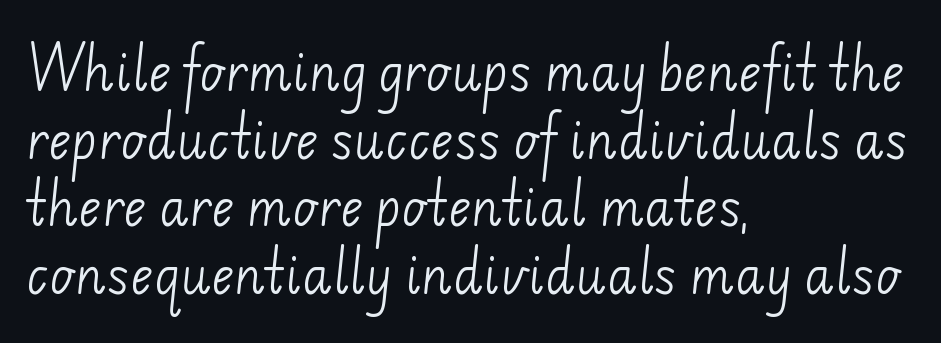
Check where the strokes stop: nothing finishes them off — pure sans. The weight tops out at a normal text grade. Descender tails drop into unmarked territory. A student would call this left alignment; a typographer would say flush left, rag right. You could call the tracking neutral — neither tight nor loose. The block of text has a typical density, with ordinary space between rows.
